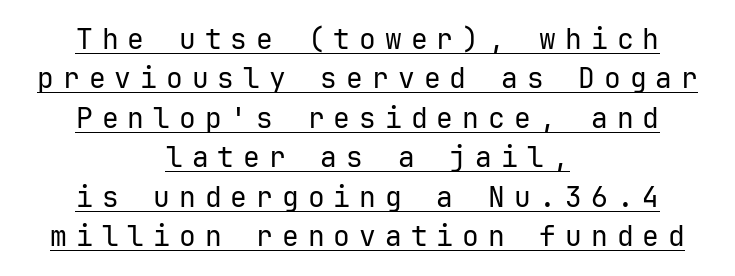
The image shows 28 px regular-weight sans-serif type, upright, monospaced; set centered, normal line spacing (1.41x), unusually wide letter spacing (+0.32 em), underlined; low stroke contrast and a medium x-height.
